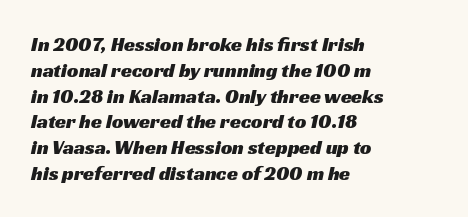
The lines are quadded left. Students, note that the glyphs here touch the page at normal intervals. The zone under the glyphs is completely vacant. The lines sit at an ordinary, default distance from one another.
